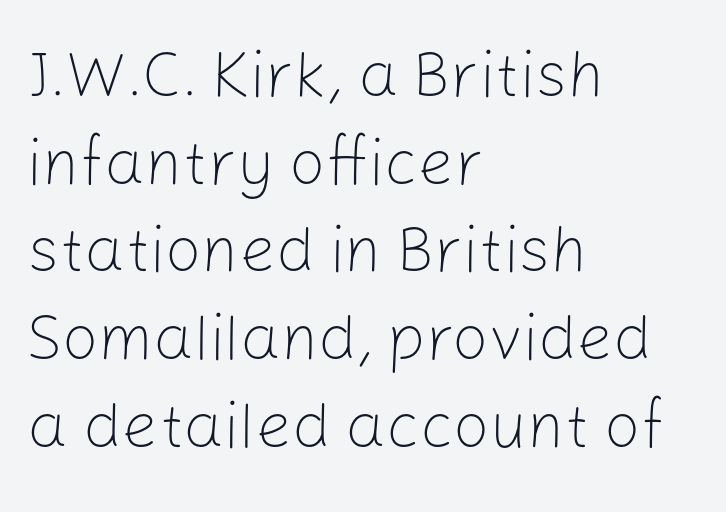
{"serif": "no", "italic": "no", "bold": "no", "weight": "light", "width": "normal", "stroke_contrast": "low", "x_height": "medium", "monospaced": "no", "underline": "no", "align": "left", "line_spacing": "normal", "line_spacing_ratio": 1.37, "letter_spacing": "normal", "letter_spacing_em": 0.0, "glyph_px": 64}
